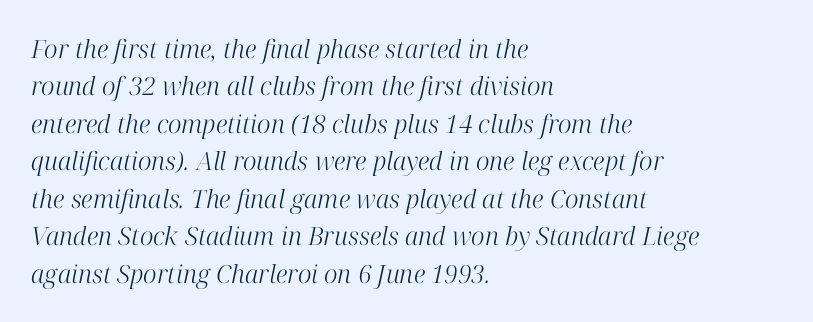
Q: Is the text bold? A: No.
Q: Is the text italic (slanted)? A: Yes, it leans right by about 12 degrees.
Q: Is the text underlined? A: No.
Q: How is the paragraph aligned? A: Left-aligned.
Q: Is the spacing between letters normal or unusually wide? A: Normal.
Q: Is the spacing between lines tight, normal or loose? A: Normal.
